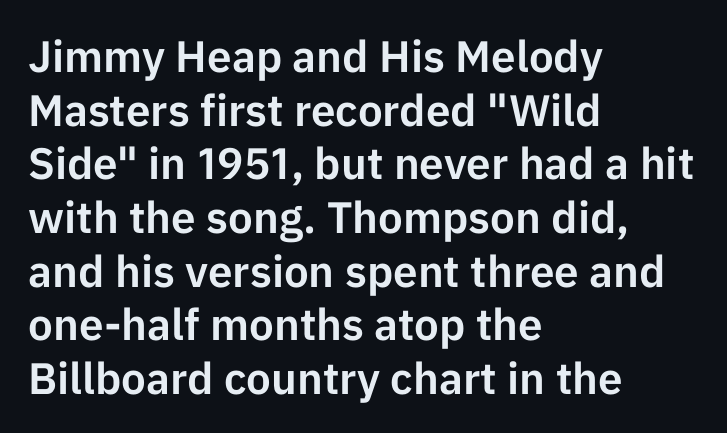
{"serif": "no", "italic": "no", "width": "normal", "stroke_contrast": "low", "x_height": "medium", "monospaced": "no", "underline": "no", "align": "left", "line_spacing_ratio": 1.22, "letter_spacing": "normal", "letter_spacing_em": 0.0, "glyph_px": 44}
